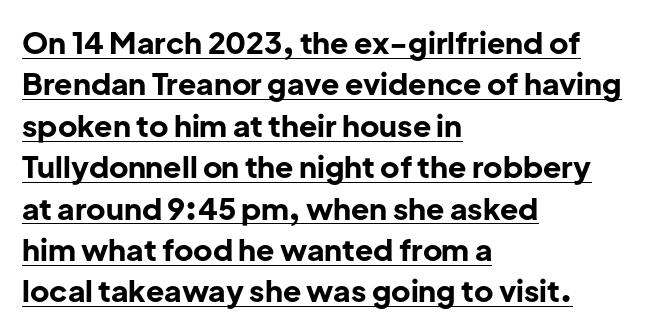
Q: Is the text bold? A: Yes.
Q: Is the text italic (slanted)? A: No, it is upright.
Q: Is the typeface a serif or a sans-serif typeface? A: Sans-serif.
Q: Is the text underlined? A: Yes.
Q: How is the paragraph aligned? A: Left-aligned.
Q: Is the spacing between letters normal or unusually wide? A: Normal.
Q: Is the spacing between lines tight, normal or loose? A: Normal.
Q: Width (condensed, normal, or wide)? A: Normal.
Q: Stroke contrast? A: Low.
Q: x-height? A: Medium.
Q: Monospaced? A: No.
